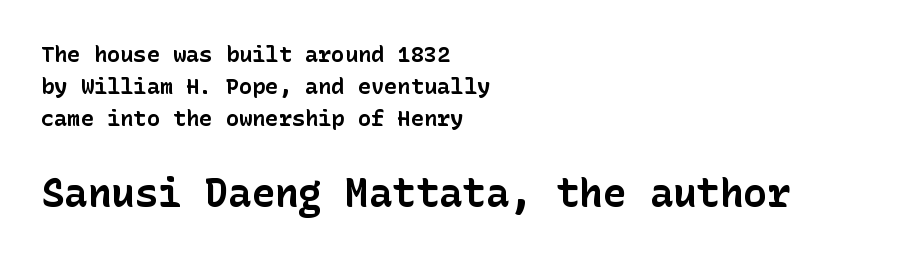
The image shows 39 px bold sans-serif type, upright; set left-aligned, normal line spacing (1.46x), normal letter spacing, not underlined; the second (bottom) block is 1.77x larger; low stroke contrast and a medium x-height.
